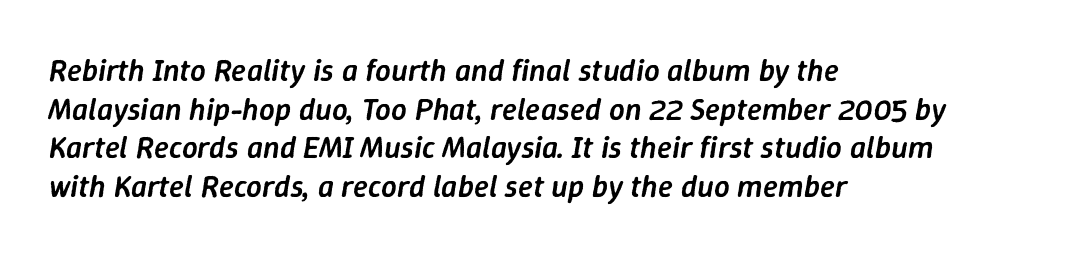
The image shows 31 px semibold type, italic (leaning right); set left-aligned, normal line spacing (1.25x), normal letter spacing, not underlined; low stroke contrast and a medium x-height.
